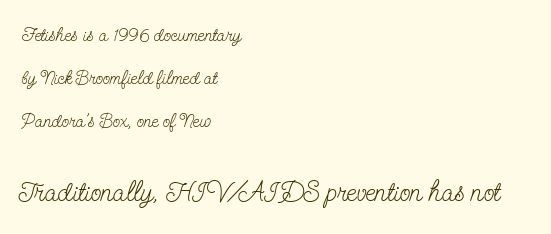
{"serif": "yes", "bold": "no", "weight": "light", "width": "condensed", "stroke_contrast": "low", "x_height": "small", "monospaced": "no", "underline": "no", "align": "left", "line_spacing": "loose", "line_spacing_ratio": 2.26, "letter_spacing": "normal", "letter_spacing_em": 0.0, "larger_block": "second", "size_ratio": 1.47, "glyph_px": 28}
